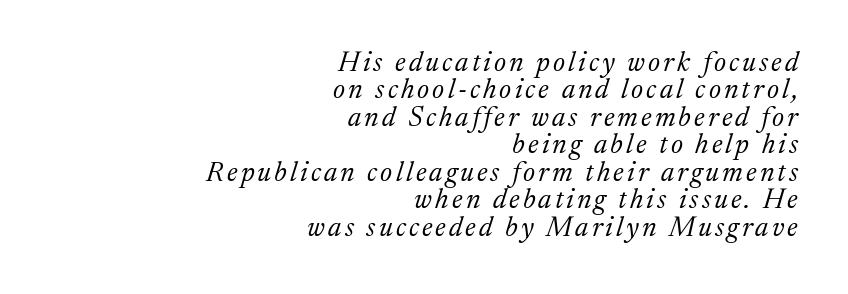
A serif font was chosen for this passage. The glyphs are unaccompanied by any horizontal stroke below them. Line spacing here is tight. You can tell it's italic because the verticals aren't actually vertical. Stroke mass is kept to a normal reading level or below.
